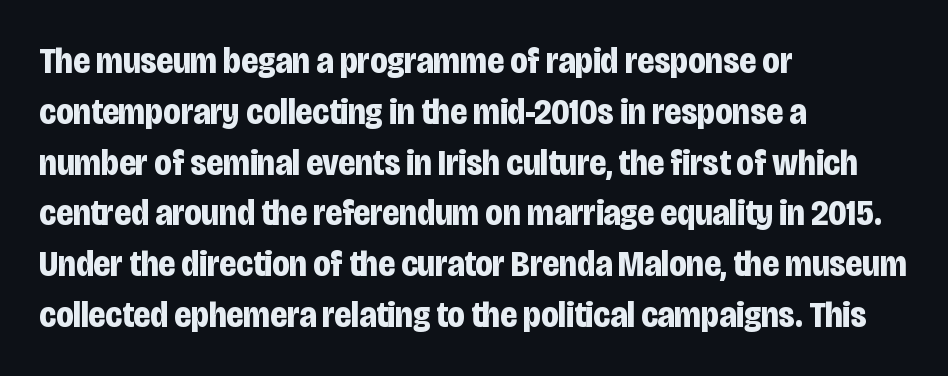
Q: Is the text bold? A: Yes.
Q: Is the text italic (slanted)? A: No, it is upright.
Q: Is the typeface a serif or a sans-serif typeface? A: Sans-serif.
Q: Is the text underlined? A: No.
Q: How is the paragraph aligned? A: Left-aligned.
Q: Is the spacing between letters normal or unusually wide? A: Normal.
Q: Is the spacing between lines tight, normal or loose? A: Normal.
Q: Width (condensed, normal, or wide)? A: Condensed.
Q: Stroke contrast? A: Low.
Q: x-height? A: Large.
Q: Monospaced? A: No.
